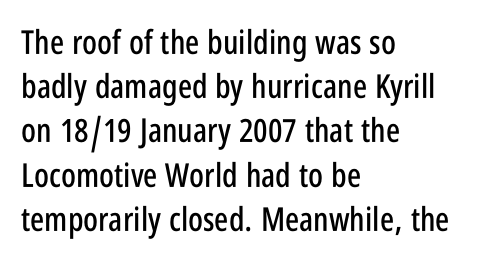
{"serif": "no", "italic": "no", "width": "condensed", "stroke_contrast": "low", "x_height": "large", "monospaced": "no", "underline": "no", "align": "left", "line_spacing": "normal", "line_spacing_ratio": 1.34, "letter_spacing": "normal", "letter_spacing_em": 0.0, "glyph_px": 33}
